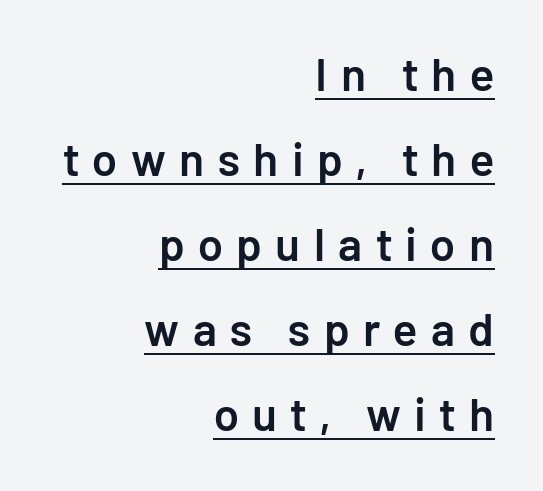
Q: Is the text bold? A: Semi-bold.
Q: Is the text italic (slanted)? A: No, it is upright.
Q: Is the typeface a serif or a sans-serif typeface? A: Sans-serif.
Q: Is the text underlined? A: Yes.
Q: How is the paragraph aligned? A: Right-aligned.
Q: Is the spacing between letters normal or unusually wide? A: Unusually wide.
Q: Width (condensed, normal, or wide)? A: Normal.
Q: Stroke contrast? A: Low.
Q: x-height? A: Medium.
Q: Monospaced? A: No.
